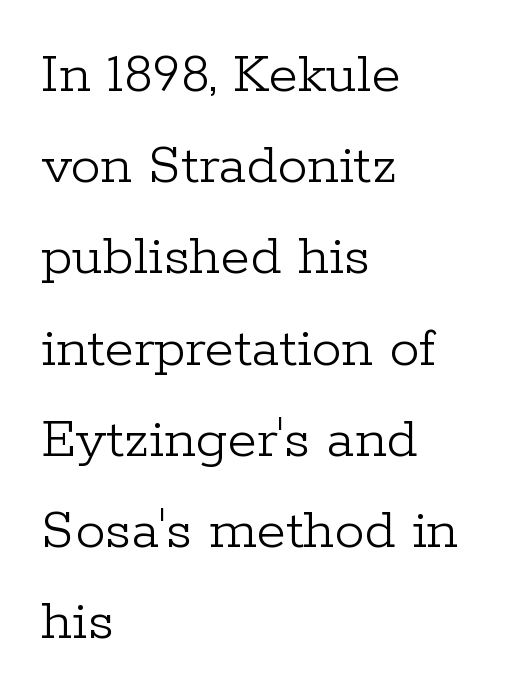
Q: Is the text bold? A: No.
Q: Is the text italic (slanted)? A: No, it is upright.
Q: Is the typeface a serif or a sans-serif typeface? A: Serif.
Q: Is the text underlined? A: No.
Q: How is the paragraph aligned? A: Left-aligned.
Q: Is the spacing between letters normal or unusually wide? A: Normal.
Q: Is the spacing between lines tight, normal or loose? A: Normal.
Q: Width (condensed, normal, or wide)? A: Normal.
Q: Stroke contrast? A: Low.
Q: x-height? A: Medium.
Q: Monospaced? A: No.
